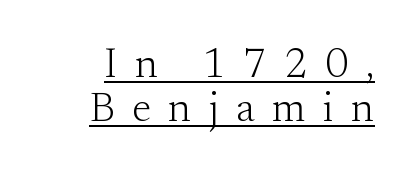
Q: Is the text bold? A: No.
Q: Is the text italic (slanted)? A: No, it is upright.
Q: Is the typeface a serif or a sans-serif typeface? A: Serif.
Q: Is the text underlined? A: Yes.
Q: Is the spacing between letters normal or unusually wide? A: Unusually wide.
Q: Is the spacing between lines tight, normal or loose? A: Tight.
Q: Width (condensed, normal, or wide)? A: Normal.
Q: Stroke contrast? A: Medium.
Q: x-height? A: Small.
Q: Monospaced? A: No.
